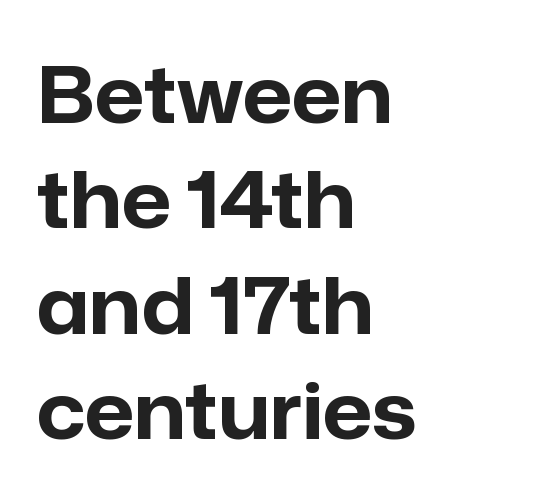
The image shows 78 px bold sans-serif type, upright; set left-aligned, normal line spacing (1.35x), normal letter spacing, not underlined; low stroke contrast and a medium x-height.
